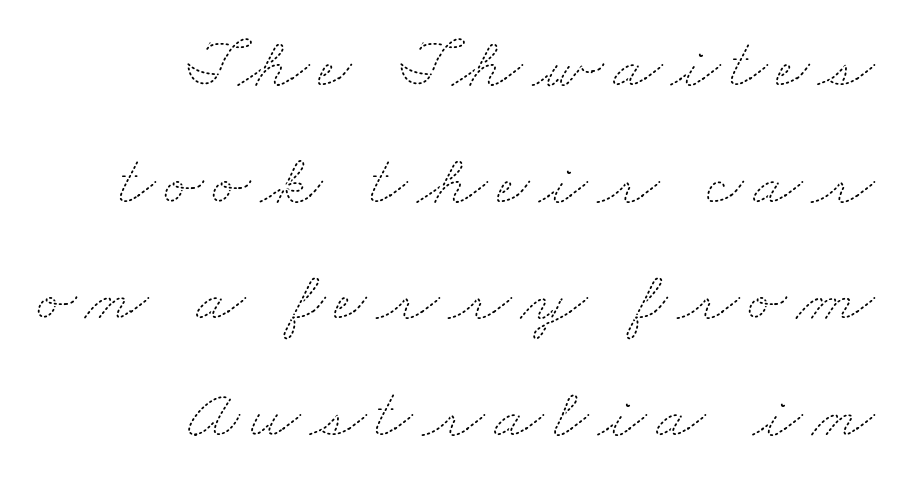
The image shows 72 px thin, wide type; set right-aligned, normal line spacing (1.62x), not underlined; medium stroke contrast and a small x-height.
